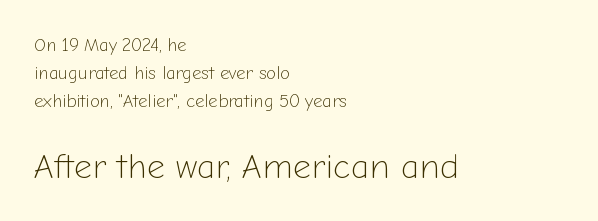
Is this a fixed-width face? No — the glyphs have proportional, varying widths. The area under the type is left untouched. Weight: in the light-to-regular range. The block of text has a typical density, with ordinary space between rows. The lettering stays uniformly vertical, giving the passage a roman look. Typeset ragged right — the left edge is the straight one.
